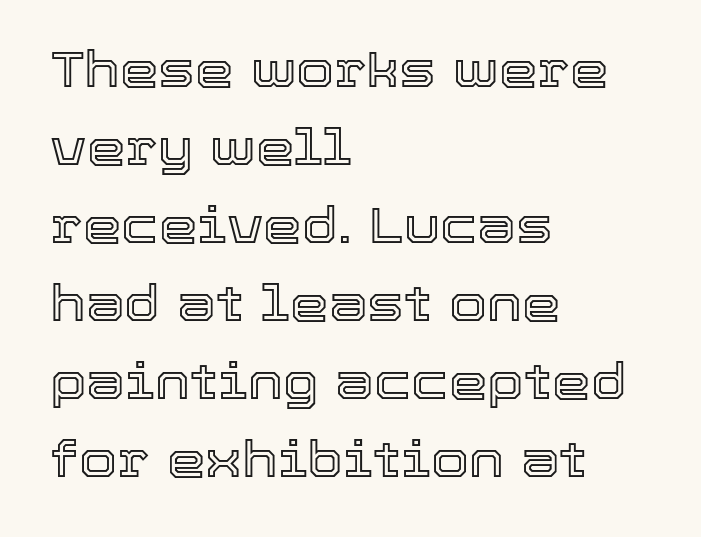
Rule under the text: the space is simply empty. Look at the tracking — it's just the regular setting, nothing added. The paragraph shown leans on its left margin. The font's upright variant was chosen for this text. Looks like regular typesetting: each glyph gets only the width it needs.
